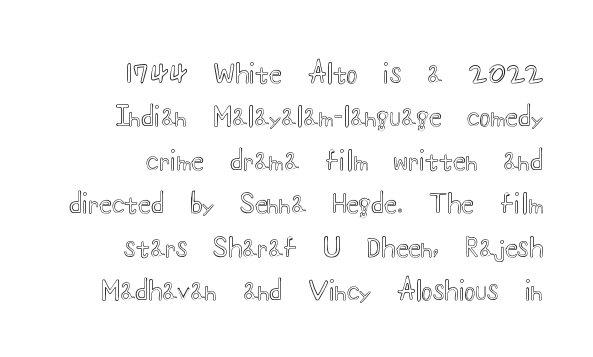
{"italic": "no", "underline": "no", "align": "right", "line_spacing": "normal", "line_spacing_ratio": 1.67, "letter_spacing": "normal", "letter_spacing_em": 0.0, "glyph_px": 26}
